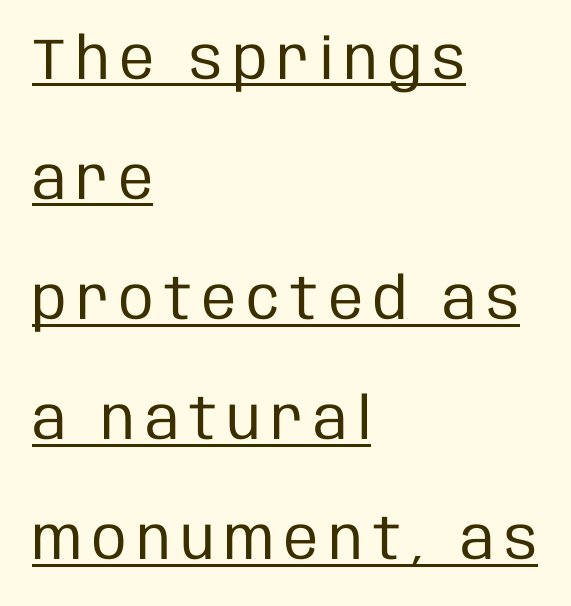
Q: Is the text bold? A: No.
Q: Is the text italic (slanted)? A: No, it is upright.
Q: Is the typeface a serif or a sans-serif typeface? A: Sans-serif.
Q: Is the text underlined? A: Yes.
Q: How is the paragraph aligned? A: Left-aligned.
Q: Is the spacing between lines tight, normal or loose? A: Loose.
Q: Width (condensed, normal, or wide)? A: Condensed.
Q: Stroke contrast? A: Low.
Q: x-height? A: Large.
Q: Monospaced? A: No.
